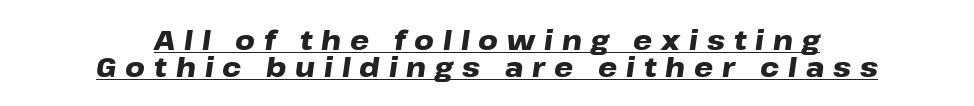
The image shows 27 px bold type, italic (leaning right); set centered, tight line spacing (1.0x), unusually wide letter spacing (+0.33 em), underlined.
